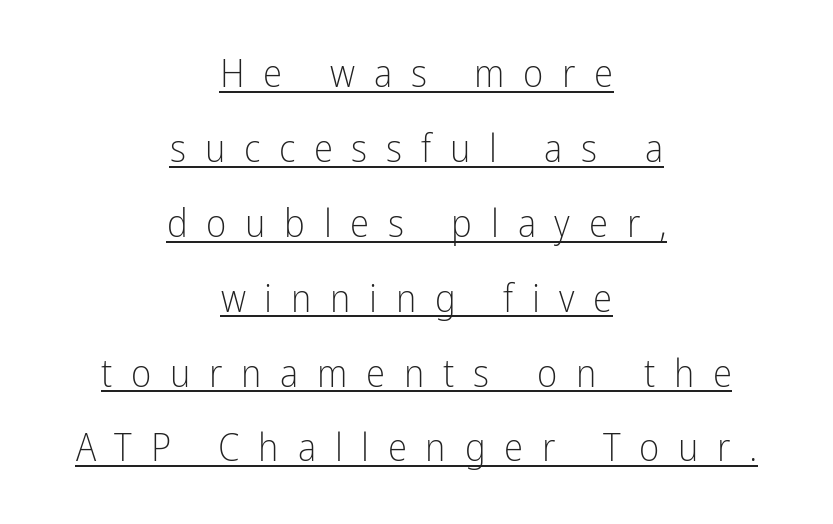
Q: Is the text bold? A: No.
Q: Is the text italic (slanted)? A: No, it is upright.
Q: Is the typeface a serif or a sans-serif typeface? A: Sans-serif.
Q: Is the text underlined? A: Yes.
Q: How is the paragraph aligned? A: Centered.
Q: Is the spacing between letters normal or unusually wide? A: Unusually wide.
Q: Is the spacing between lines tight, normal or loose? A: Loose.
Q: Width (condensed, normal, or wide)? A: Condensed.
Q: Stroke contrast? A: Low.
Q: x-height? A: Medium.
Q: Monospaced? A: No.
